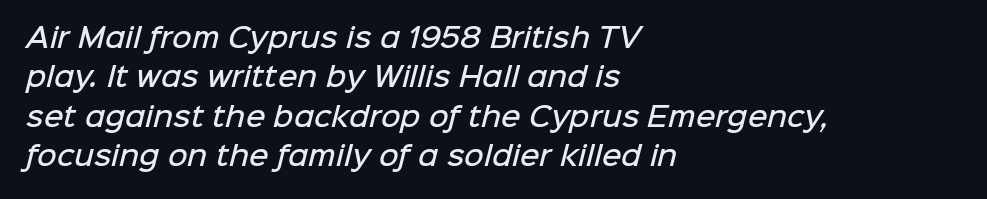
Q: Is the text bold? A: Semi-bold.
Q: Is the text underlined? A: No.
Q: How is the paragraph aligned? A: Left-aligned.
Q: Is the spacing between letters normal or unusually wide? A: Normal.
Q: Is the spacing between lines tight, normal or loose? A: Normal.
